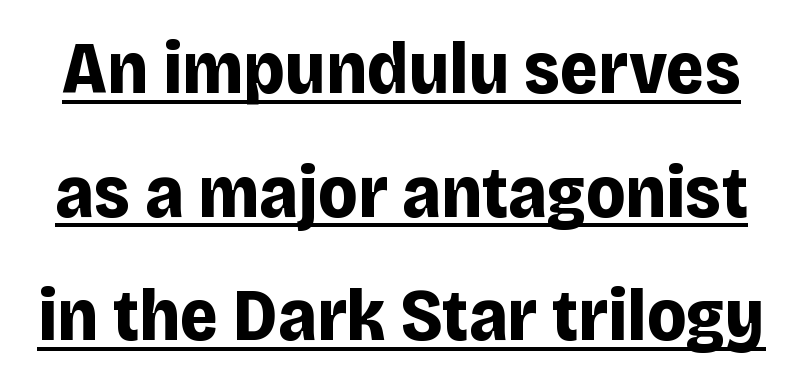
The image shows 74 px bold sans-serif type, upright; set normal line spacing (1.67x), normal letter spacing, underlined; low stroke contrast and a large x-height.
